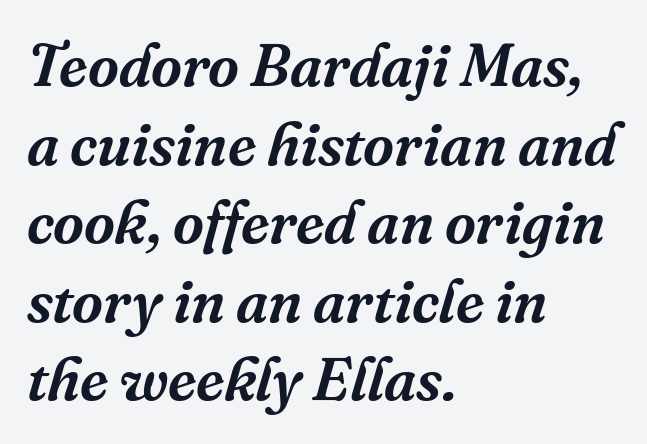
Honestly, the row spacing looks completely unremarkable. In terms of letterform style, serifs are clearly present. The paragraph shown leans on its left margin. You could call the tracking neutral — neither tight nor loose. You could not count columns in this text — the font is proportionally spaced. The specimen omits any rule beneath the text block's lines.
